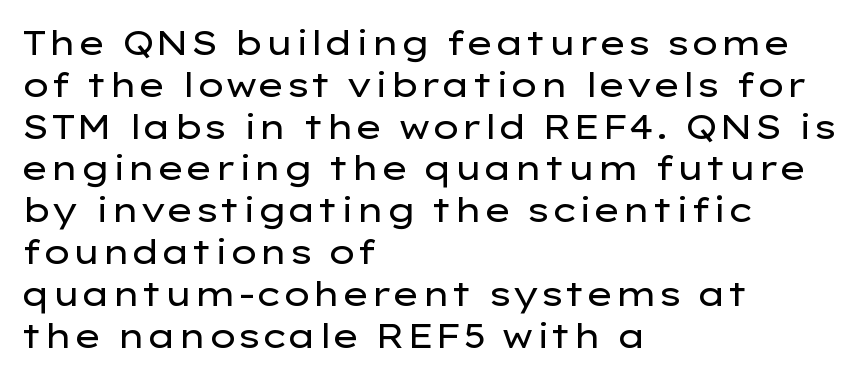
{"serif": "no", "italic": "no", "bold": "no", "weight": "regular", "width": "wide", "stroke_contrast": "low", "x_height": "medium", "monospaced": "no", "underline": "no", "align": "left", "line_spacing_ratio": 1.23, "letter_spacing": "normal", "letter_spacing_em": 0.0, "glyph_px": 34}
